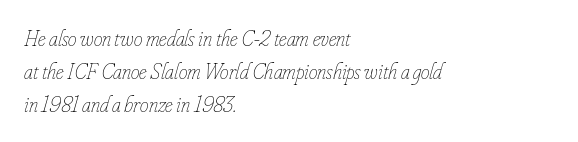
Does the copy run flush right? No — it runs flush left. Letters have the restrained weight of plain body copy at most. A normal amount of white space separates one row of letters from the next. There is no visible air inserted between adjacent glyphs. Bare-footed words on every line. The passage shown leans; its letterforms are oblique.
